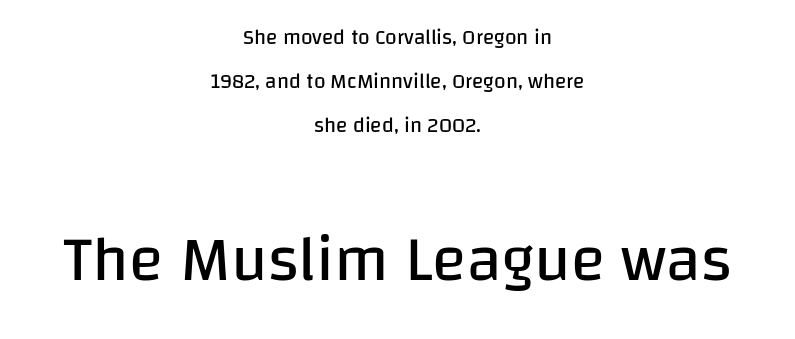
The image shows 64 px regular-weight sans-serif type, upright; set centered, loose line spacing (2.1x), normal letter spacing, not underlined; the second (bottom) block is 3.05x larger; low stroke contrast and a large x-height.
